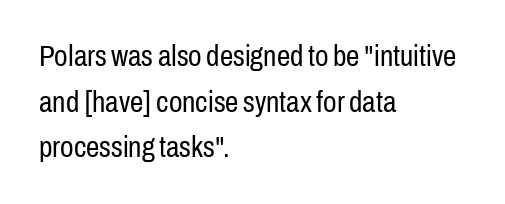
Q: Is the text bold? A: No.
Q: Is the text italic (slanted)? A: No, it is upright.
Q: Is the typeface a serif or a sans-serif typeface? A: Sans-serif.
Q: Is the text underlined? A: No.
Q: How is the paragraph aligned? A: Left-aligned.
Q: Is the spacing between letters normal or unusually wide? A: Normal.
Q: Is the spacing between lines tight, normal or loose? A: Normal.
Q: Width (condensed, normal, or wide)? A: Condensed.
Q: Stroke contrast? A: Low.
Q: x-height? A: Medium.
Q: Monospaced? A: No.
